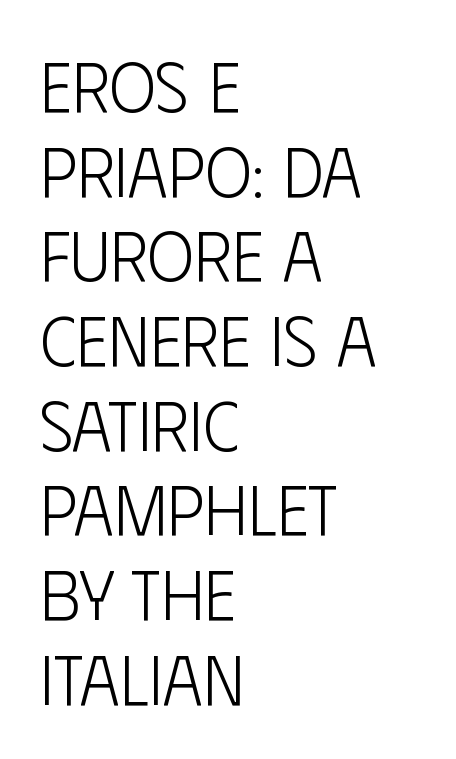
A bare baseline throughout the passage. This reads as an unemphasized weight, regular at the heaviest. Leftover space on each line is placed entirely after the last word. Examine the stroke ends and you'll find no serifs. Do the characters align in a grid? No, the font is proportional.
